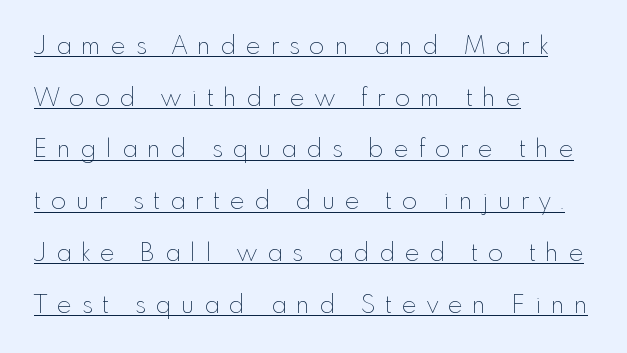
The image shows 25 px text type, upright; set left-aligned, loose line spacing (2.07x), unusually wide letter spacing (+0.39 em), underlined.
